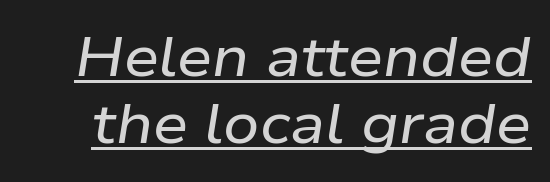
Q: Is the text italic (slanted)? A: Yes, it leans right by about 9 degrees.
Q: Is the text underlined? A: Yes.
Q: Is the spacing between letters normal or unusually wide? A: Normal.
Q: Width (condensed, normal, or wide)? A: Wide.
Q: Stroke contrast? A: Low.
Q: x-height? A: Medium.
Q: Monospaced? A: No.
